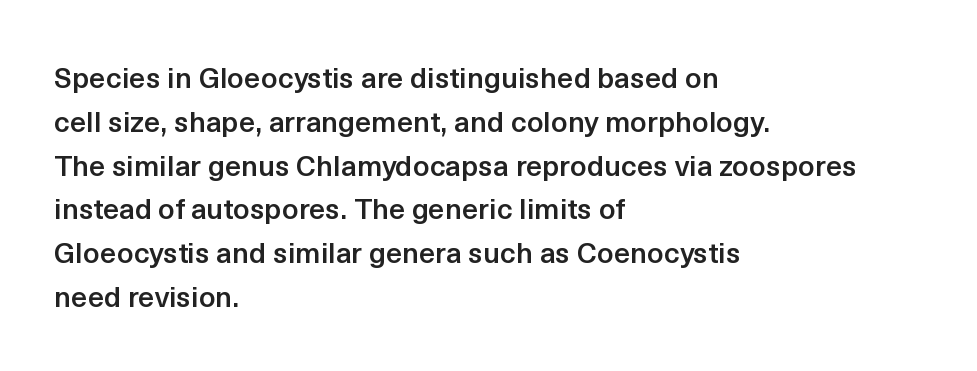
The image shows 29 px semibold sans-serif type, upright; set left-aligned, normal line spacing (1.51x), normal letter spacing, not underlined; a medium x-height.
